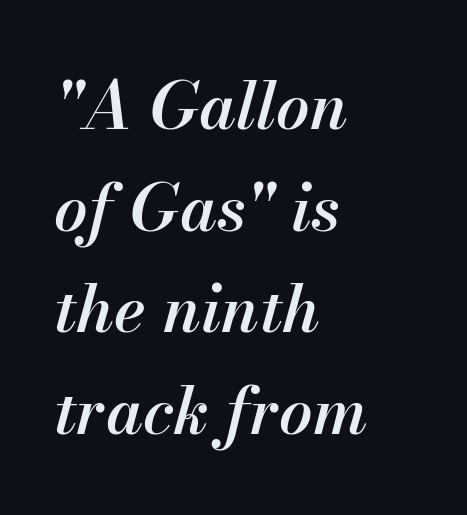
The image shows 66 px semibold type, italic (leaning right); set left-aligned, normal line spacing (1.54x), normal letter spacing, not underlined; medium stroke contrast and a small x-height.
